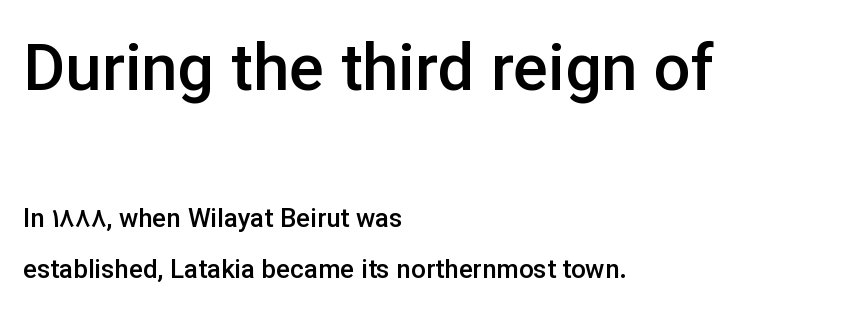
This rendering features lettering with no underline. Casual observation: everything's shoved over to the left. A fair bit of extra ink — the face is semibold, not bold. Glyph-to-glyph distance matches everyday printed text. The initial chunk of copy outweighs the following chunk in type size.
